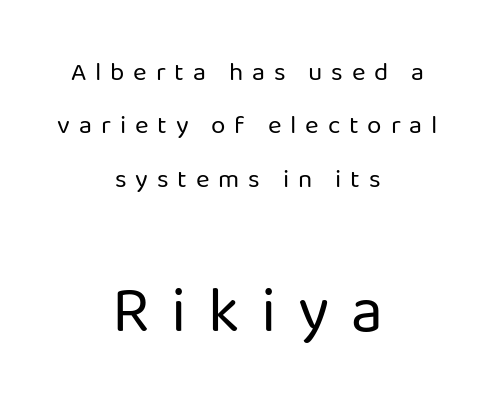
Just letters on the line, the space beneath them empty. Spacing verdict: proportional, widths tailored to each character. These lines are composed in type without serifs. Here the glyphs are tracked loosely, breaking word shapes into spaced letters. Designer's note — italics off, roman on. Stems and bowls with no extra thickness — not bold.
